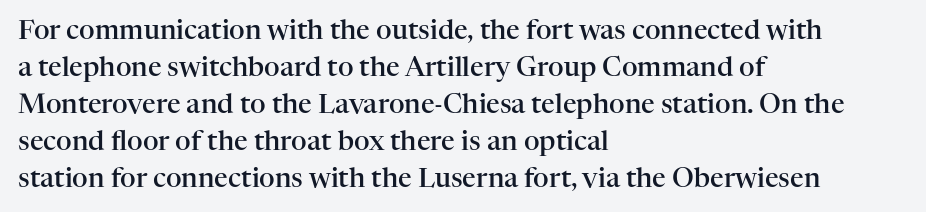
Q: Is the text bold? A: Semi-bold.
Q: Is the text italic (slanted)? A: No, it is upright.
Q: Is the text underlined? A: No.
Q: How is the paragraph aligned? A: Left-aligned.
Q: Is the spacing between letters normal or unusually wide? A: Normal.
Q: Is the spacing between lines tight, normal or loose? A: Normal.
